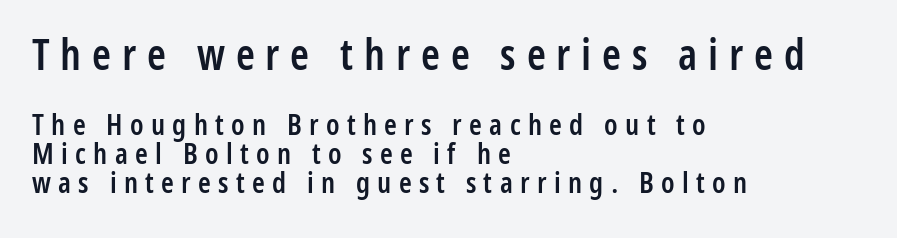
The image shows 43 px semibold, condensed sans-serif type, upright; set left-aligned, tight line spacing (1.0x), unusually wide letter spacing (+0.25 em), not underlined; the first (top) block is 1.48x larger; low stroke contrast and a medium x-height.
